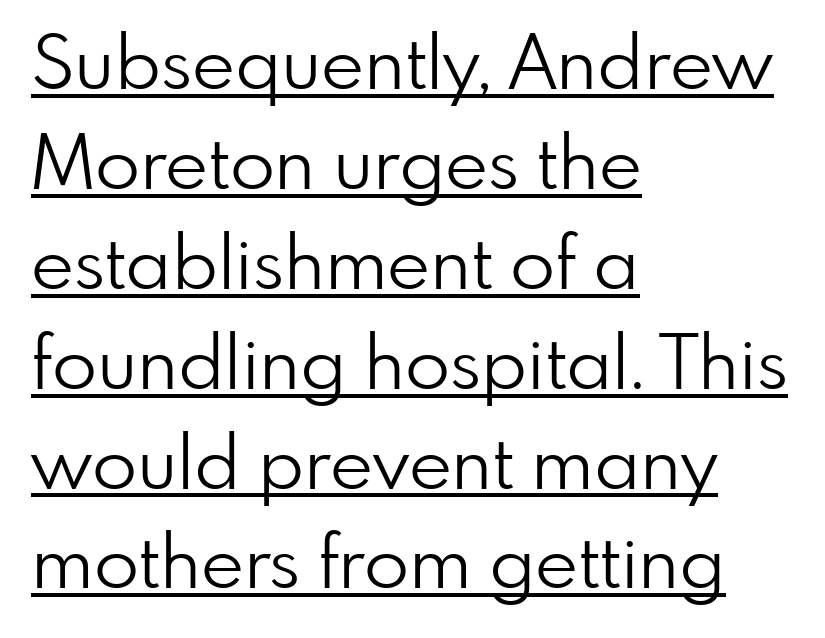
Students, note that the glyphs here touch the page at normal intervals. Here the designer chose a conventional face with non-uniform glyph widths. The letters look calm and open, with moderate or lighter stems. The lettering stays uniformly vertical, giving the passage a roman look. These characters rest on top of a visible drawn line.
